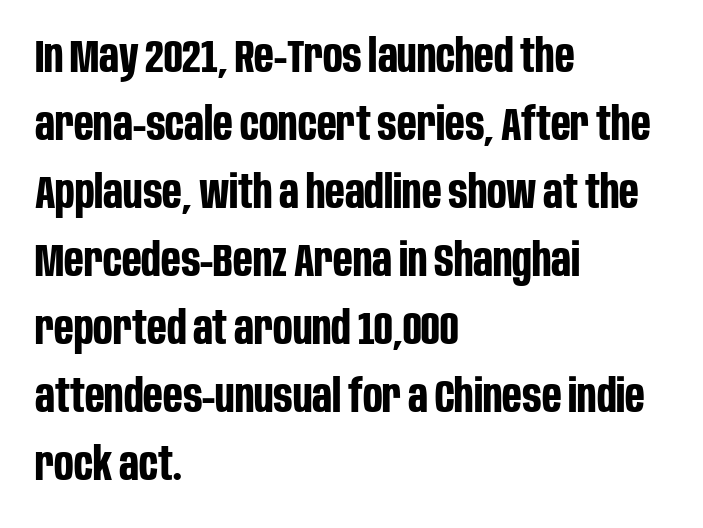
{"serif": "no", "italic": "no", "bold": "yes", "weight": "bold", "width": "condensed", "stroke_contrast": "low", "x_height": "large", "monospaced": "no", "underline": "no", "align": "left", "line_spacing": "normal", "line_spacing_ratio": 1.48, "letter_spacing": "normal", "letter_spacing_em": 0.0, "glyph_px": 46}
